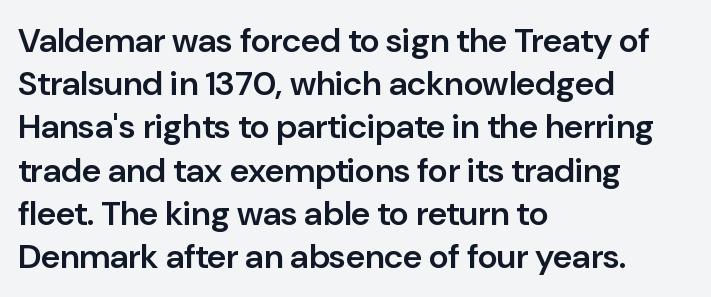
Q: Is the text bold? A: Semi-bold.
Q: Is the text italic (slanted)? A: No, it is upright.
Q: Is the typeface a serif or a sans-serif typeface? A: Sans-serif.
Q: Is the text underlined? A: No.
Q: How is the paragraph aligned? A: Left-aligned.
Q: Is the spacing between letters normal or unusually wide? A: Normal.
Q: Is the spacing between lines tight, normal or loose? A: Normal.
Q: Width (condensed, normal, or wide)? A: Normal.
Q: Stroke contrast? A: Low.
Q: x-height? A: Medium.
Q: Monospaced? A: No.
